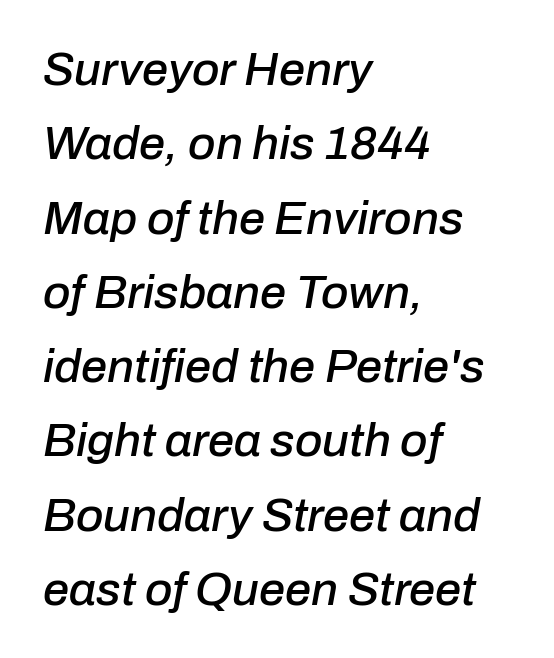
The image shows 47 px text type, italic (leaning right); set left-aligned, normal line spacing (1.58x), normal letter spacing, not underlined; low stroke contrast and a medium x-height.
